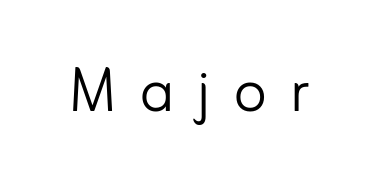
The face used here is rendered with a markedly widened letterfit. These lines were composed using upright roman letters. The weight would be labelled regular, book, light, or lighter still. You could not count columns in this text — the font is proportionally spaced. The specimen omits any rule beneath the text block's lines.
